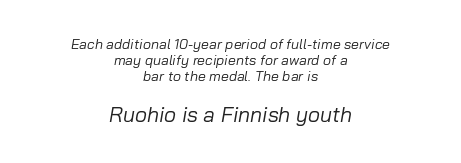
Q: Is the text bold? A: No.
Q: Is the text italic (slanted)? A: Yes, it leans right by about 10 degrees.
Q: Is the text underlined? A: No.
Q: How is the paragraph aligned? A: Centered.
Q: Is the spacing between letters normal or unusually wide? A: Normal.
Q: Which block of text is set in a larger size, the first (top) or the second (bottom)? A: The second (bottom) one.
